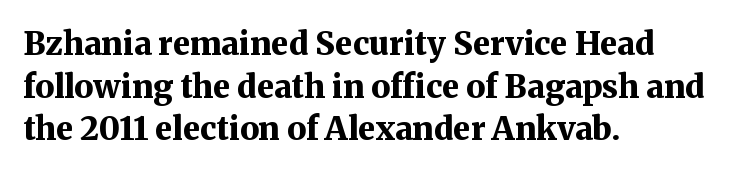
The image shows 32 px bold serif type, upright; set left-aligned, normal line spacing (1.33x), normal letter spacing, not underlined; medium stroke contrast and a medium x-height.
